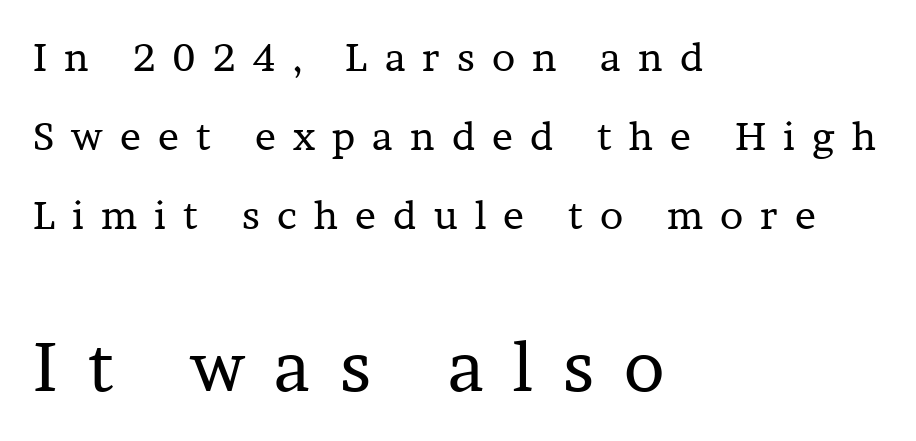
Two sizes are in play, and the larger belongs to the second block. The passage shown is typeset with a serif family. Casual observation: everything's shoved over to the left. The designer dialed line spacing up above the default.
